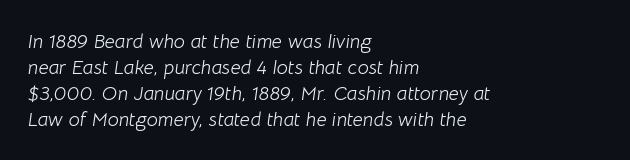
Does the lettering tilt? It does — this is italic. Unmarked baselines from the first word to the last. The rag falls on the right side of this text block. The vertical gap from one line to the next is medium. On a weight scale, this lands at 450 or below. Students, note that the glyphs here touch the page at normal intervals.
